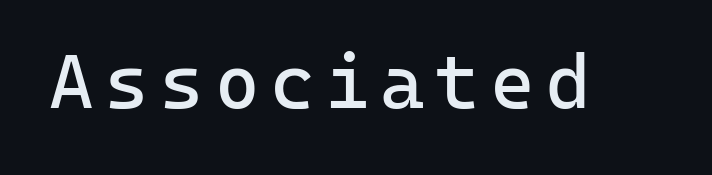
Spacing verdict: monospaced, one width for all characters. In terms of posture, this sample is upright. Descender tails drop into unmarked territory. Stroke mass is kept to a normal reading level or below. The rendering shows plain stroke endings on the letterforms — a sans-serif design.
